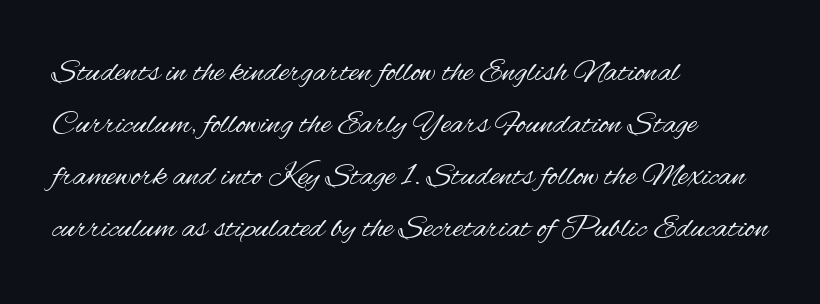
{"serif": "no", "bold": "no", "weight": "regular", "width": "condensed", "stroke_contrast": "medium", "x_height": "small", "monospaced": "no", "underline": "no", "align": "left", "line_spacing": "normal", "line_spacing_ratio": 1.58, "letter_spacing": "normal", "letter_spacing_em": 0.0, "glyph_px": 33}
